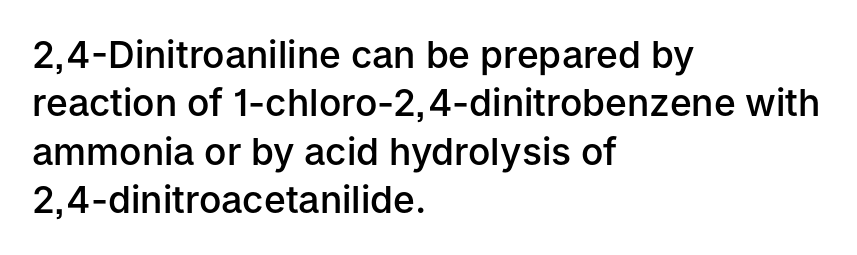
The image shows 37 px semibold sans-serif type, upright; set left-aligned, normal line spacing (1.31x), normal letter spacing, not underlined; low stroke contrast and a medium x-height.
